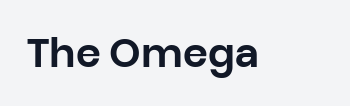
{"serif": "no", "italic": "no", "width": "normal", "stroke_contrast": "low", "x_height": "large", "monospaced": "no", "underline": "no", "letter_spacing": "normal", "letter_spacing_em": 0.0, "glyph_px": 40}
